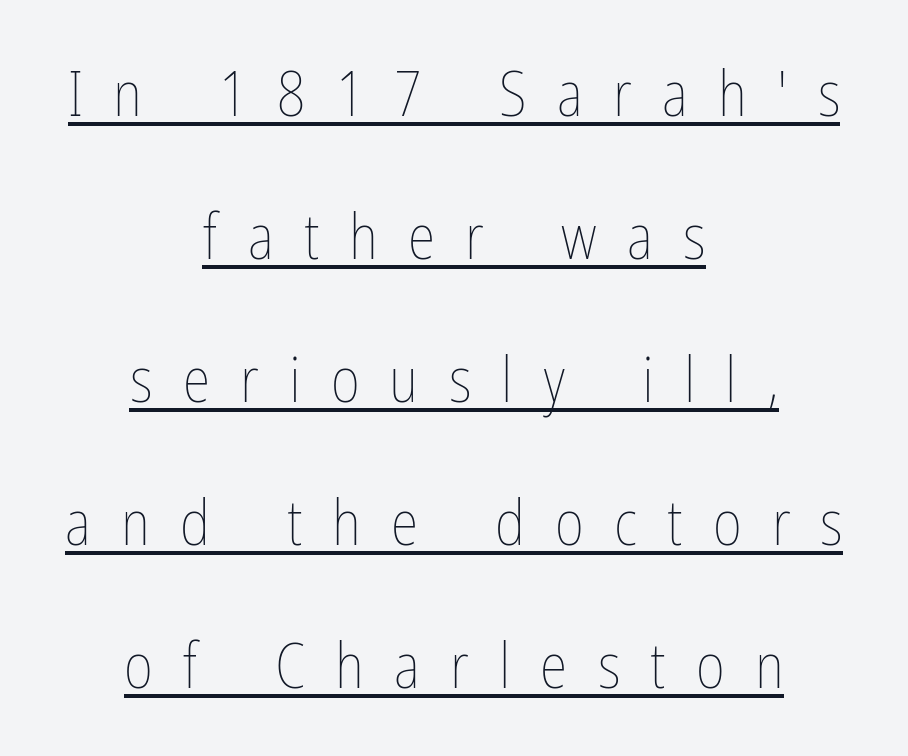
Q: Is the text bold? A: No.
Q: Is the text italic (slanted)? A: No, it is upright.
Q: Is the text underlined? A: Yes.
Q: How is the paragraph aligned? A: Centered.
Q: Is the spacing between letters normal or unusually wide? A: Unusually wide.
Q: Is the spacing between lines tight, normal or loose? A: Loose.
Q: Width (condensed, normal, or wide)? A: Condensed.
Q: Stroke contrast? A: Low.
Q: x-height? A: Medium.
Q: Monospaced? A: No.
